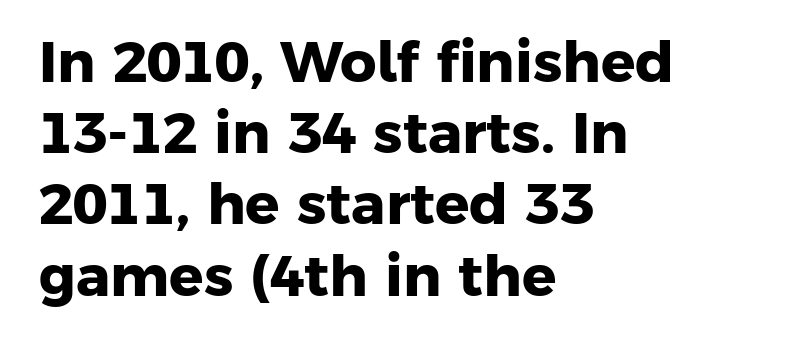
{"serif": "no", "bold": "yes", "weight": "heavy", "width": "normal", "stroke_contrast": "low", "x_height": "medium", "monospaced": "no", "underline": "no", "align": "left", "line_spacing": "normal", "line_spacing_ratio": 1.25, "letter_spacing": "normal", "letter_spacing_em": 0.0, "glyph_px": 57}
